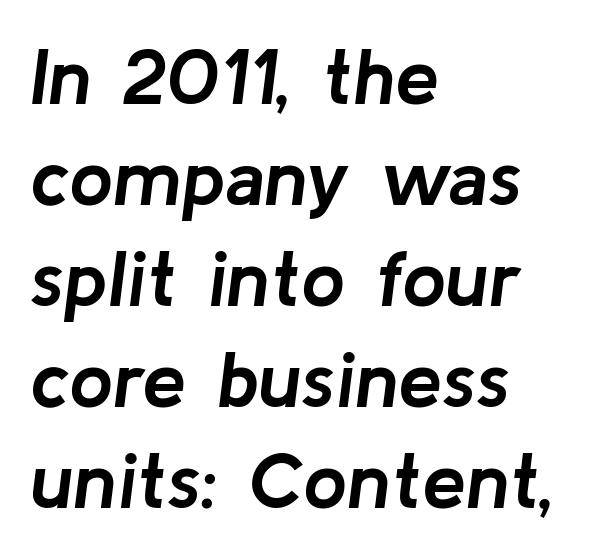
Q: Is the text bold? A: Yes.
Q: Is the text italic (slanted)? A: Yes, it leans right by about 8 degrees.
Q: Is the text underlined? A: No.
Q: How is the paragraph aligned? A: Left-aligned.
Q: Is the spacing between letters normal or unusually wide? A: Normal.
Q: Is the spacing between lines tight, normal or loose? A: Normal.
Q: Width (condensed, normal, or wide)? A: Normal.
Q: Stroke contrast? A: Low.
Q: x-height? A: Medium.
Q: Monospaced? A: No.
